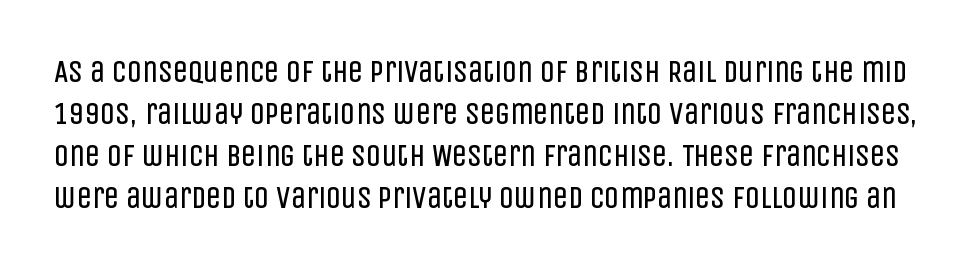
The image shows 30 px regular-weight, condensed sans-serif type, upright; set normal line spacing (1.4x), normal letter spacing, not underlined; low stroke contrast and a large x-height.
